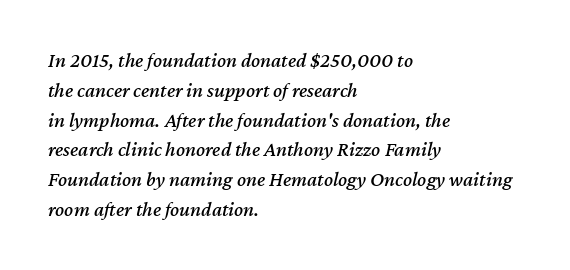
Horizontal bands of white between lines are of average thickness. Has an underline been added? It has not. Notice how the passage keeps a crisp vertical edge on the left only. When letters slant like this, we call the style italic. How are the letters spaced? Ordinarily, with no added tracking.
